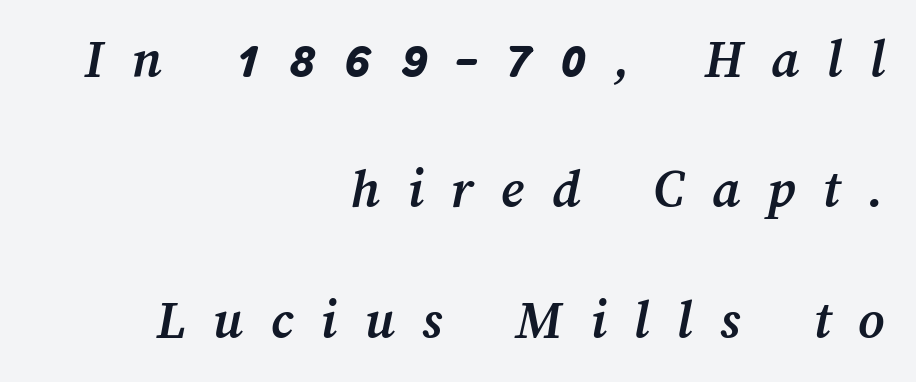
The image shows 56 px semibold type; set right-aligned, loose line spacing (2.33x), unusually wide letter spacing (+0.49 em), not underlined; medium stroke contrast and a medium x-height.
